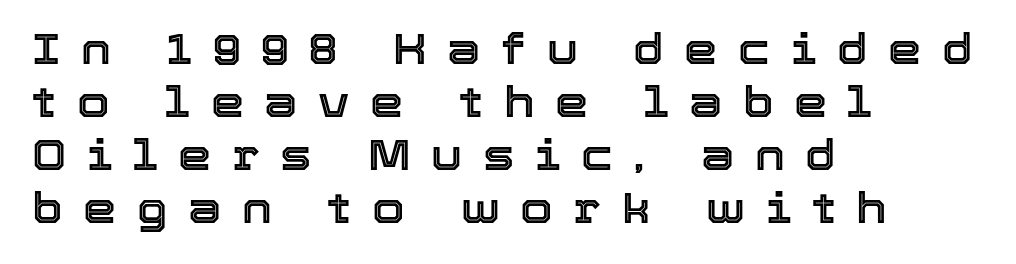
The image shows 42 px text type, upright; set left-aligned, normal line spacing (1.26x), unusually wide letter spacing (+0.49 em), not underlined; a medium x-height.
